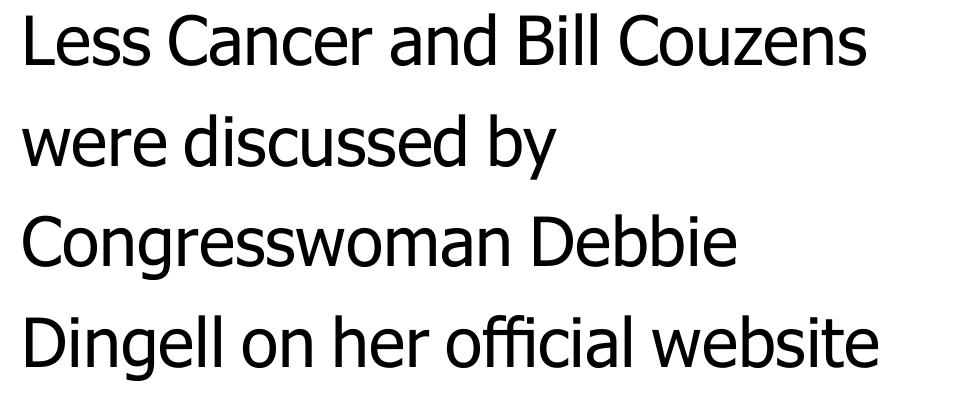
The image shows 68 px regular-weight sans-serif type, upright; set left-aligned, normal line spacing (1.48x), normal letter spacing, not underlined; low stroke contrast and a medium x-height.
